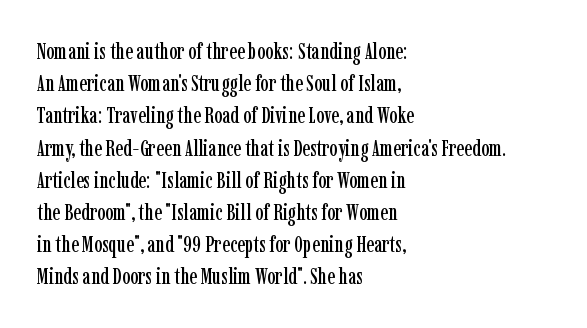
Q: Is the text italic (slanted)? A: No, it is upright.
Q: Is the text underlined? A: No.
Q: How is the paragraph aligned? A: Left-aligned.
Q: Is the spacing between letters normal or unusually wide? A: Normal.
Q: Is the spacing between lines tight, normal or loose? A: Normal.
